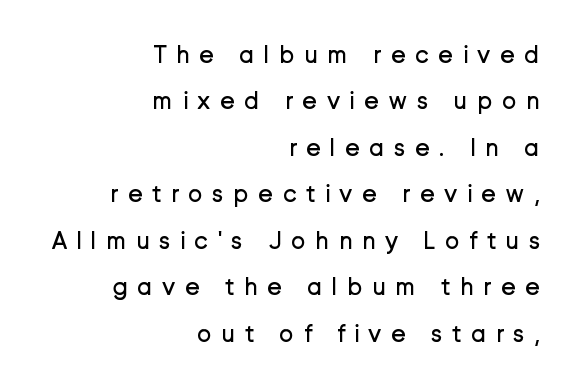
The image shows 25 px text type, upright; set right-aligned, line spacing 1.86x, unusually wide letter spacing (+0.37 em), not underlined.
